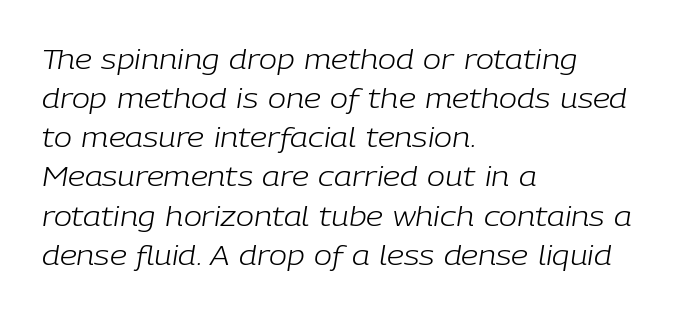
The image shows 27 px text type, italic (leaning right); set left-aligned, normal line spacing (1.45x), normal letter spacing, not underlined.
